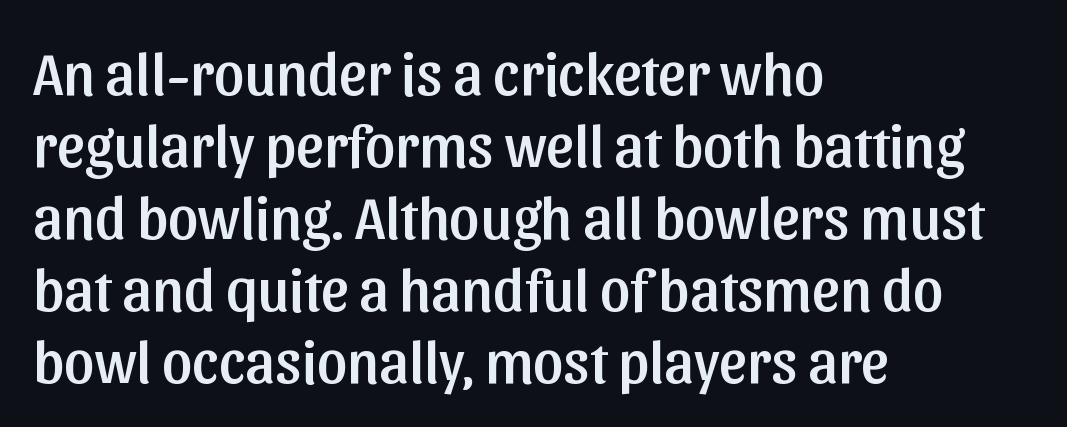
Q: Is the text italic (slanted)? A: No, it is upright.
Q: Is the typeface a serif or a sans-serif typeface? A: Sans-serif.
Q: Is the text underlined? A: No.
Q: How is the paragraph aligned? A: Left-aligned.
Q: Is the spacing between letters normal or unusually wide? A: Normal.
Q: Width (condensed, normal, or wide)? A: Normal.
Q: Stroke contrast? A: Low.
Q: x-height? A: Medium.
Q: Monospaced? A: No.
